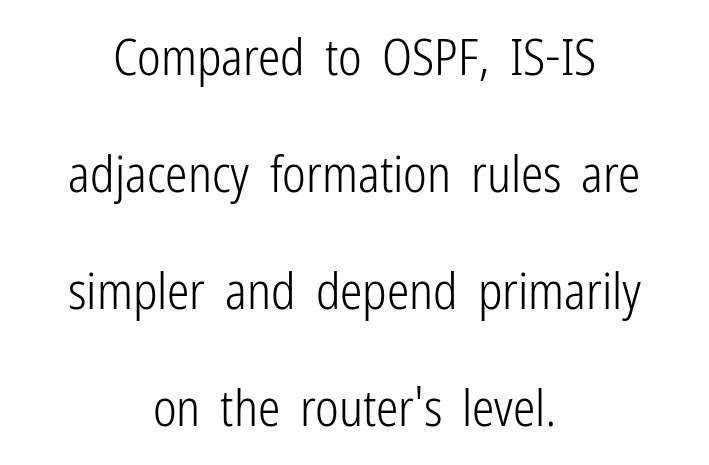
The image shows 50 px light, condensed sans-serif type, upright; set centered, loose line spacing (2.34x), normal letter spacing, not underlined; low stroke contrast and a medium x-height.
